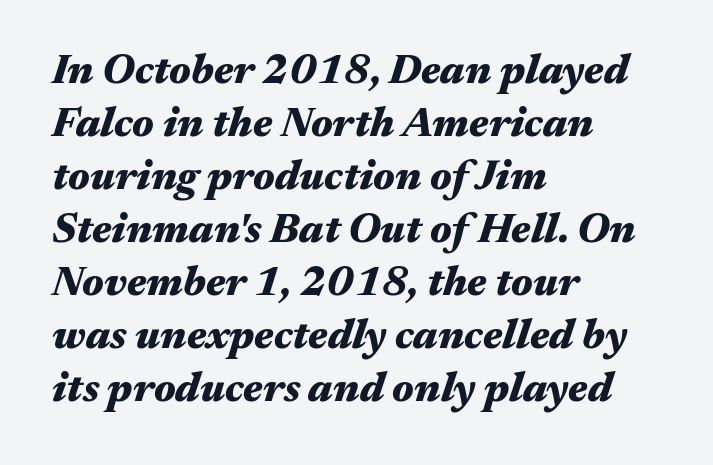
Q: Is the text bold? A: Yes.
Q: Is the text italic (slanted)? A: Yes, it leans right by about 17 degrees.
Q: Is the text underlined? A: No.
Q: How is the paragraph aligned? A: Left-aligned.
Q: Is the spacing between letters normal or unusually wide? A: Normal.
Q: Is the spacing between lines tight, normal or loose? A: Normal.
Q: Width (condensed, normal, or wide)? A: Wide.
Q: Stroke contrast? A: Medium.
Q: x-height? A: Medium.
Q: Monospaced? A: No.
